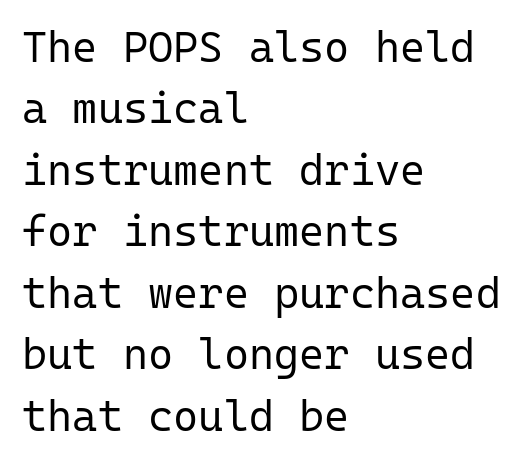
The image shows 43 px regular-weight sans-serif type, upright, monospaced; set left-aligned, normal line spacing (1.43x), normal letter spacing, not underlined; low stroke contrast and a medium x-height.
